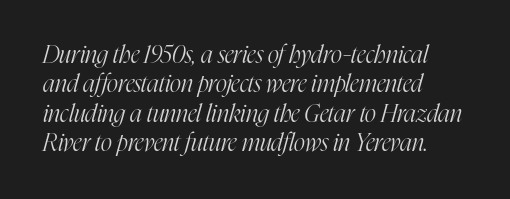
Q: Is the text bold? A: No.
Q: Is the text italic (slanted)? A: Yes, it leans right by about 16 degrees.
Q: Is the text underlined? A: No.
Q: How is the paragraph aligned? A: Left-aligned.
Q: Is the spacing between letters normal or unusually wide? A: Normal.
